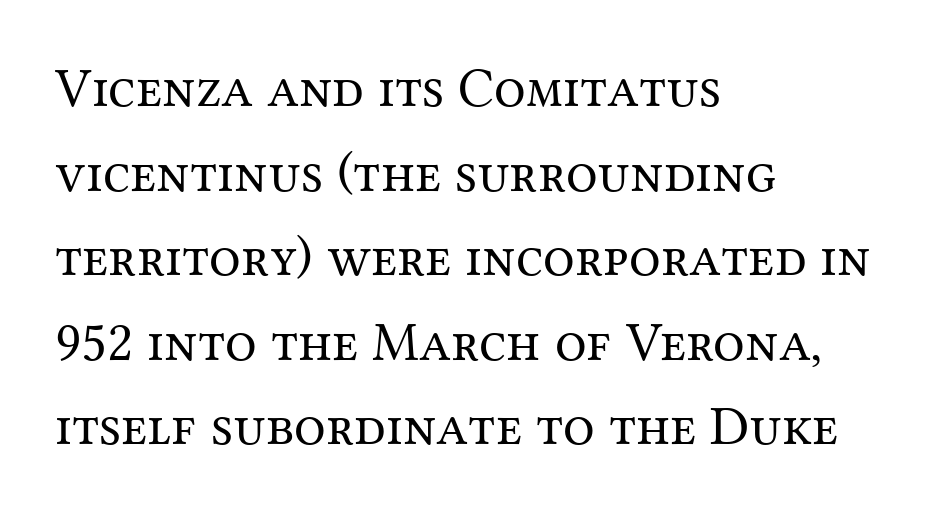
Quick note: underline off. The letters carry serifs — small finishing strokes at the ends of their stems. Style check: upright. Heaviness? Minimal to ordinary, like unemphasized prose.
